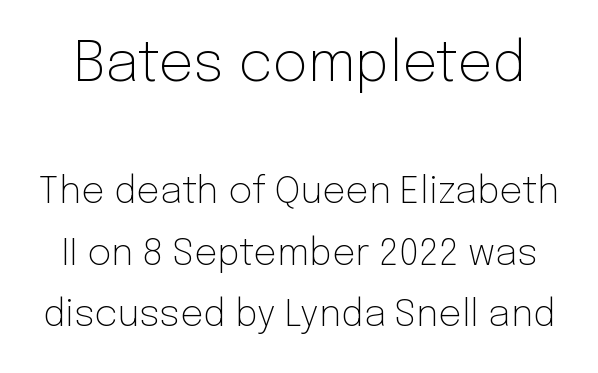
Descenders are the only things crossing below the line. Ink coverage per letter is moderate at most. Leading matches the norm, producing a regular column. Varying glyph widths throughout — classic text-font behaviour.
